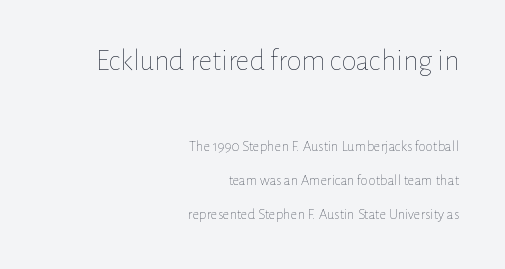
{"italic": "no", "bold": "no", "weight": "thin", "width": "normal", "stroke_contrast": "low", "x_height": "medium", "monospaced": "no", "underline": "no", "align": "right", "line_spacing": "loose", "line_spacing_ratio": 2.29, "letter_spacing": "normal", "letter_spacing_em": 0.0, "larger_block": "first", "size_ratio": 2.0, "glyph_px": 30}
